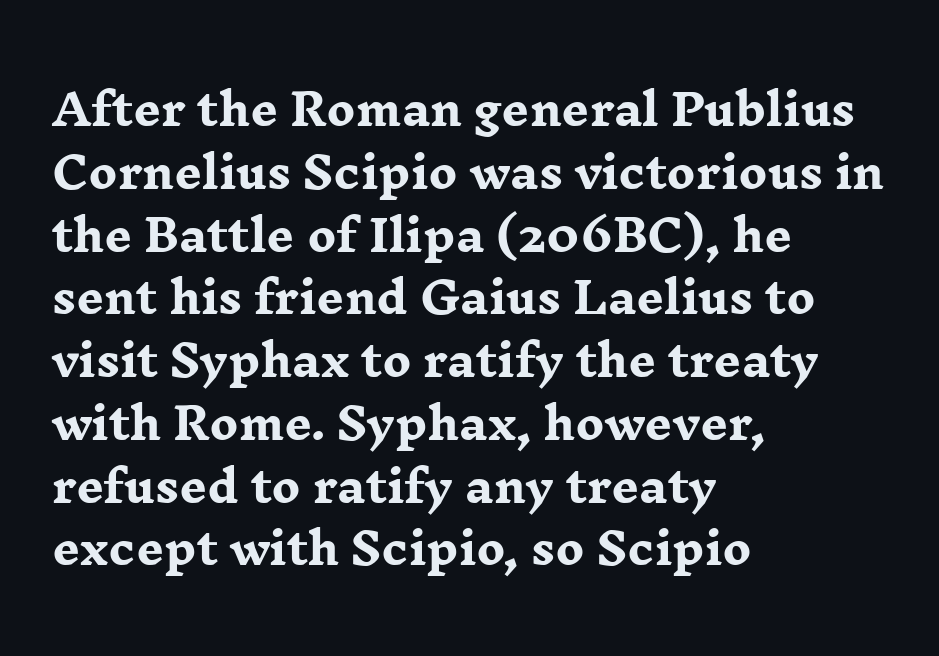
The image shows 43 px heavy, wide serif type, upright; set left-aligned, normal line spacing (1.46x), normal letter spacing, not underlined; low stroke contrast and a medium x-height.
